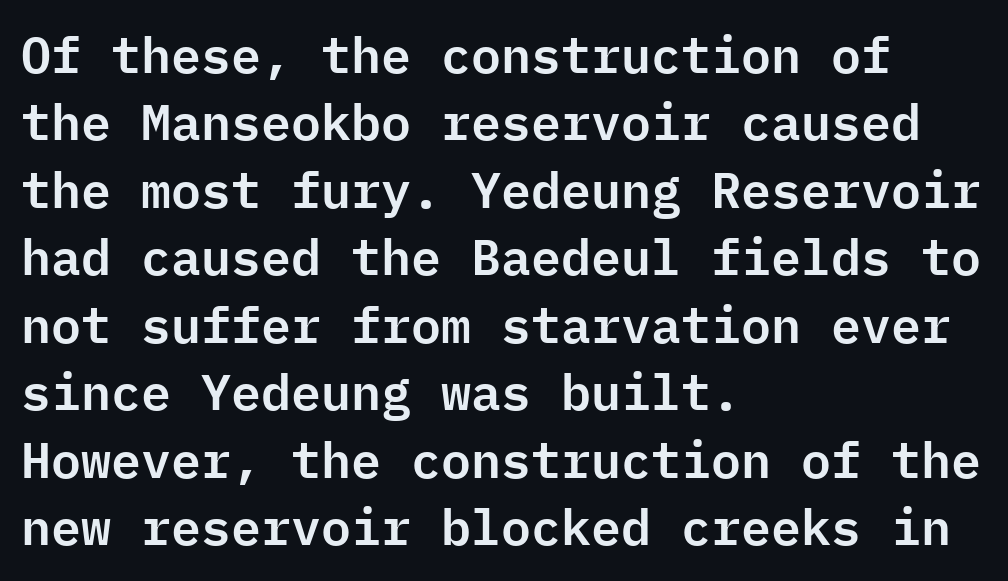
{"serif": "no", "italic": "no", "width": "normal", "stroke_contrast": "low", "x_height": "medium", "monospaced": "yes", "underline": "no", "align": "left", "line_spacing": "normal", "line_spacing_ratio": 1.35, "letter_spacing": "normal", "letter_spacing_em": 0.0, "glyph_px": 50}
